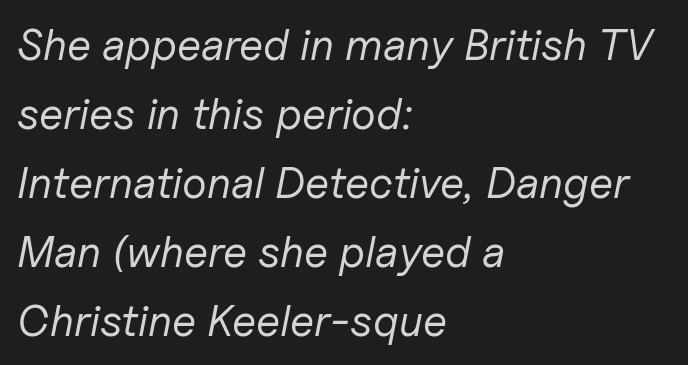
{"italic": "yes", "lean": "right", "slant_degrees": 11, "bold": "no", "weight": "regular", "width": "normal", "stroke_contrast": "low", "x_height": "medium", "monospaced": "no", "underline": "no", "align": "left", "line_spacing": "normal", "line_spacing_ratio": 1.57, "letter_spacing": "normal", "letter_spacing_em": 0.0, "glyph_px": 44}
